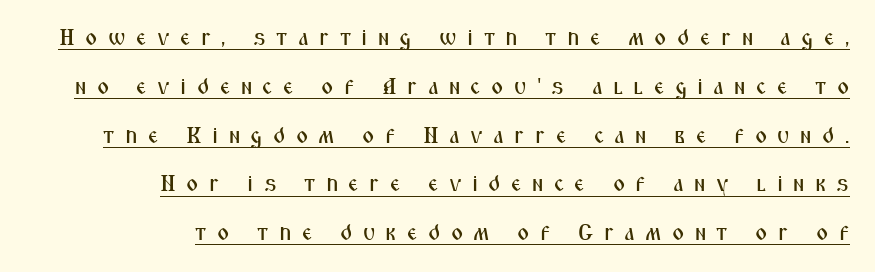
Style check: upright. The text block is weighted toward the right margin, trailing off unevenly leftward. Short note: letters widely spaced. Reading down the column, the eye jumps a long way to each next line.
